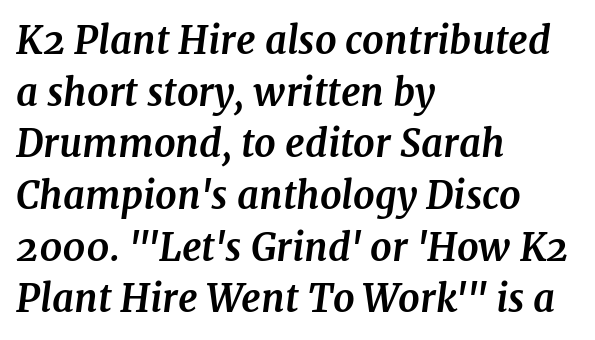
Q: Is the text bold? A: Yes.
Q: Is the text italic (slanted)? A: Yes, it leans right by about 7 degrees.
Q: Is the typeface a serif or a sans-serif typeface? A: Serif.
Q: Is the text underlined? A: No.
Q: How is the paragraph aligned? A: Left-aligned.
Q: Is the spacing between letters normal or unusually wide? A: Normal.
Q: Is the spacing between lines tight, normal or loose? A: Normal.
Q: Width (condensed, normal, or wide)? A: Normal.
Q: Stroke contrast? A: Medium.
Q: x-height? A: Medium.
Q: Monospaced? A: No.
